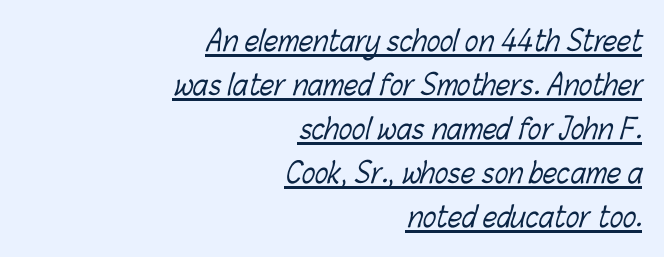
A normal amount of white space separates one row of letters from the next. You can see a thin bar hugging the bottom of the glyphs. These lines are rendered in a variable-pitch font. Honestly, the letter spacing is just normal — you wouldn't notice it. Every row of glyphs terminates at an identical x-position on the right.
